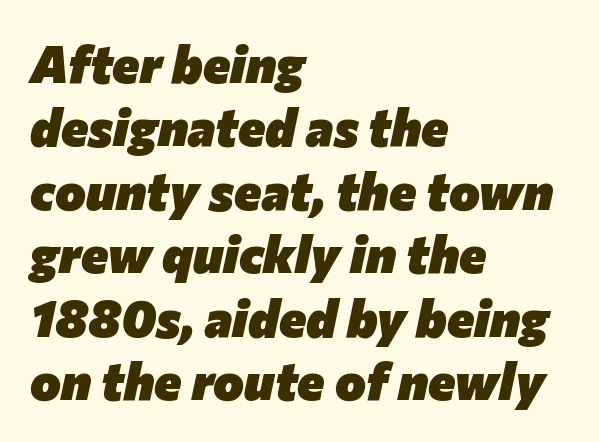
Q: Is the text bold? A: Yes.
Q: Is the text italic (slanted)? A: Yes, it leans right by about 12 degrees.
Q: Is the text underlined? A: No.
Q: How is the paragraph aligned? A: Left-aligned.
Q: Is the spacing between letters normal or unusually wide? A: Normal.
Q: Width (condensed, normal, or wide)? A: Normal.
Q: Stroke contrast? A: Low.
Q: x-height? A: Medium.
Q: Monospaced? A: No.
